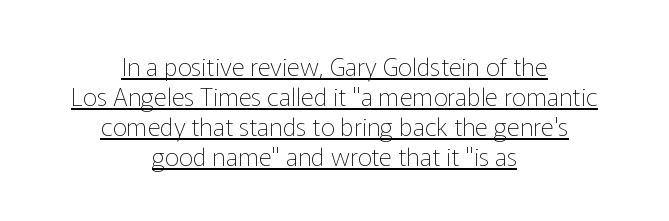
Students, observe the line beneath the letters — that is underlining. The compositor balanced each line on the midline. Glyph-to-glyph distance matches everyday printed text. A roman cut, with each character standing at attention.
